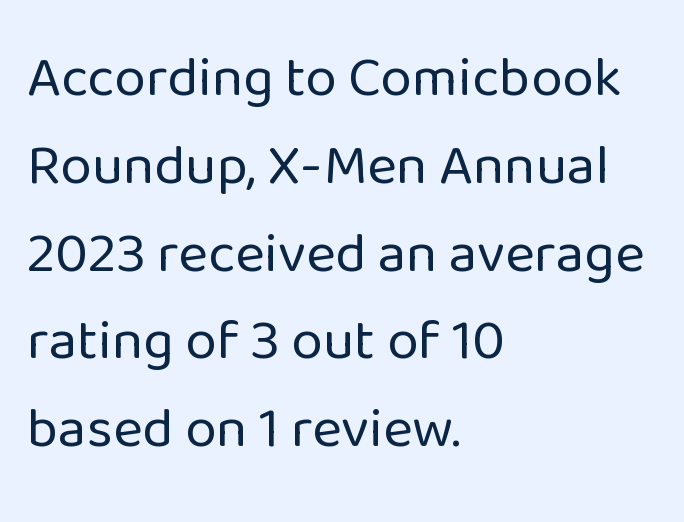
Q: Is the text bold? A: No.
Q: Is the text italic (slanted)? A: No, it is upright.
Q: Is the typeface a serif or a sans-serif typeface? A: Sans-serif.
Q: Is the text underlined? A: No.
Q: How is the paragraph aligned? A: Left-aligned.
Q: Is the spacing between letters normal or unusually wide? A: Normal.
Q: Is the spacing between lines tight, normal or loose? A: Normal.
Q: Width (condensed, normal, or wide)? A: Normal.
Q: Stroke contrast? A: Low.
Q: x-height? A: Medium.
Q: Monospaced? A: No.
